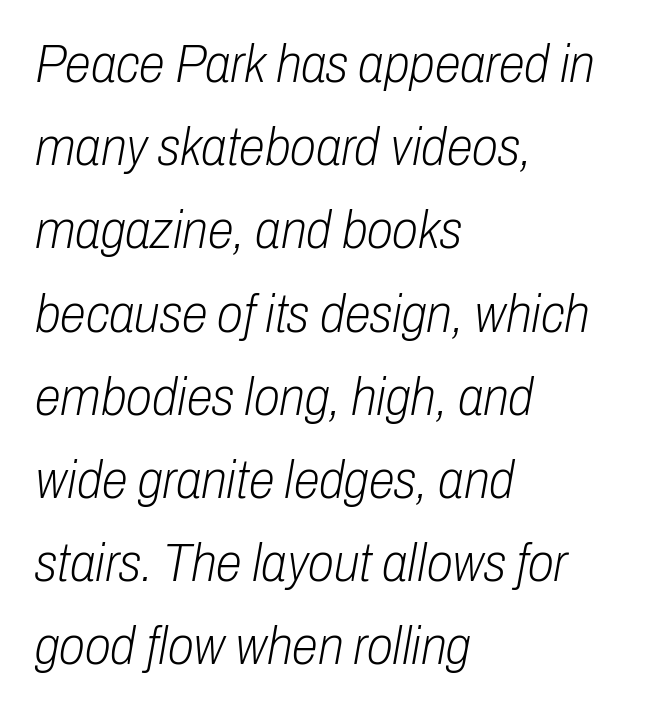
{"italic": "yes", "lean": "right", "slant_degrees": 10, "bold": "no", "weight": "light", "width": "condensed", "stroke_contrast": "low", "x_height": "medium", "monospaced": "no", "underline": "no", "align": "left", "line_spacing": "normal", "line_spacing_ratio": 1.57, "letter_spacing": "normal", "letter_spacing_em": 0.0, "glyph_px": 53}
